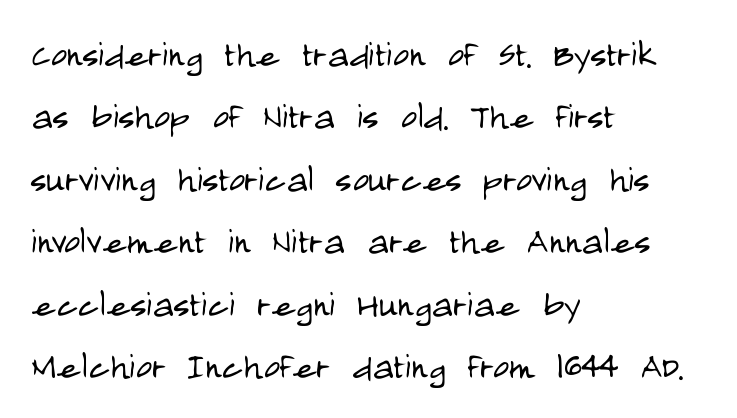
The designer left line spacing at the default. A clean baseline with only descenders dipping below it. Spacing between characters is what you'd get straight out of the box. The passage is arranged the way most books set body copy — flush left. Posture: upright roman.
